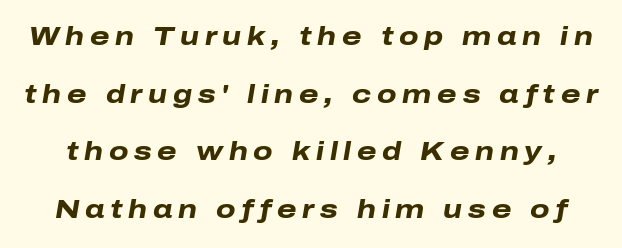
{"italic": "yes", "lean": "right", "slant_degrees": 10, "bold": "yes", "underline": "no", "line_spacing": "loose", "line_spacing_ratio": 2.31, "letter_spacing": "wide", "letter_spacing_em": 0.23, "glyph_px": 25}
